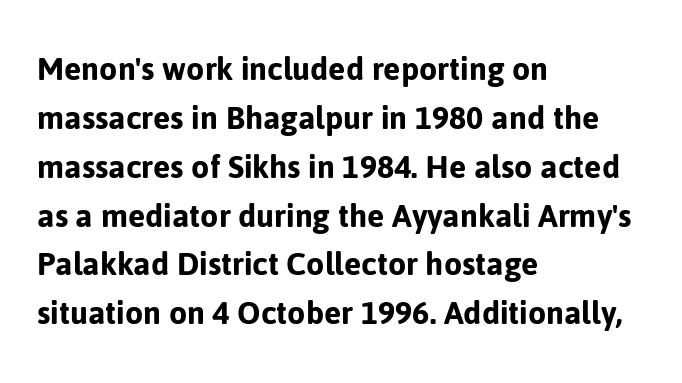
{"serif": "no", "italic": "no", "width": "normal", "stroke_contrast": "low", "x_height": "medium", "monospaced": "no", "underline": "no", "align": "left", "line_spacing": "normal", "line_spacing_ratio": 1.32, "letter_spacing": "normal", "letter_spacing_em": 0.0, "glyph_px": 37}
